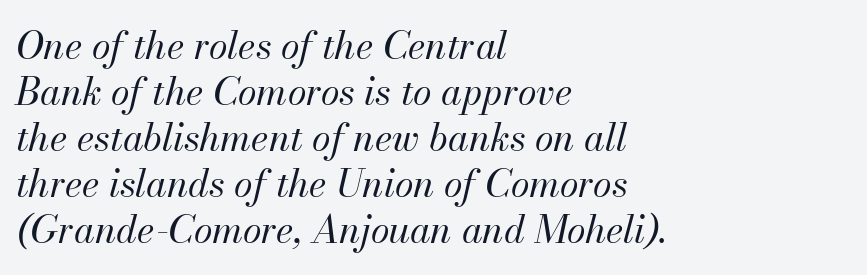
{"italic": "yes", "lean": "right", "slant_degrees": 13, "bold": "no", "weight": "regular", "width": "normal", "stroke_contrast": "medium", "x_height": "small", "monospaced": "no", "underline": "no", "align": "left", "line_spacing_ratio": 1.21, "letter_spacing": "normal", "letter_spacing_em": 0.0, "glyph_px": 38}
